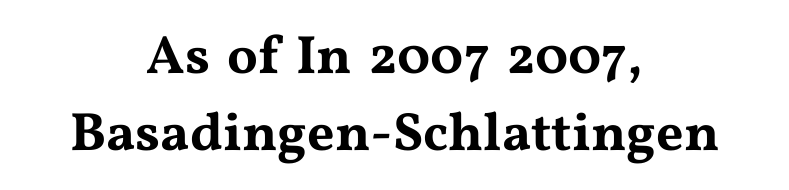
The image shows 54 px wide serif type, upright; set centered, normal line spacing (1.42x), normal letter spacing, not underlined; medium stroke contrast and a medium x-height.
